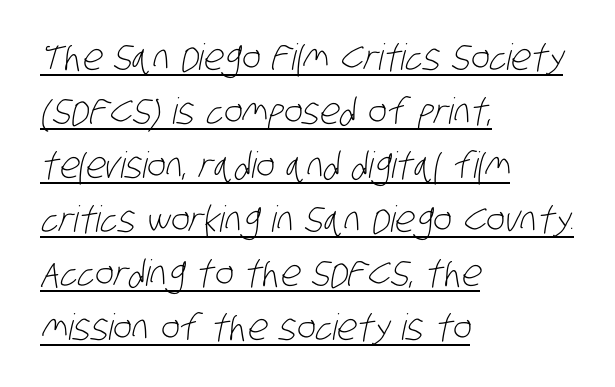
The face looks like a standard text weight, possibly lighter. What decoration does the sample have? An underline. Serifs: no, the terminals of the letterforms are clean. Nothing unusual about the tracking: characters are spaced as the font intends. A typesetter would call this proportional, since set widths differ per character.
